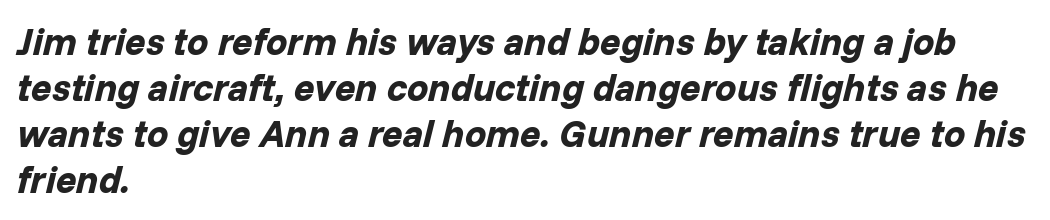
{"italic": "yes", "lean": "right", "slant_degrees": 14, "bold": "yes", "weight": "bold", "width": "normal", "stroke_contrast": "low", "x_height": "medium", "monospaced": "no", "underline": "no", "align": "left", "line_spacing_ratio": 1.21, "letter_spacing": "normal", "letter_spacing_em": 0.0, "glyph_px": 38}
